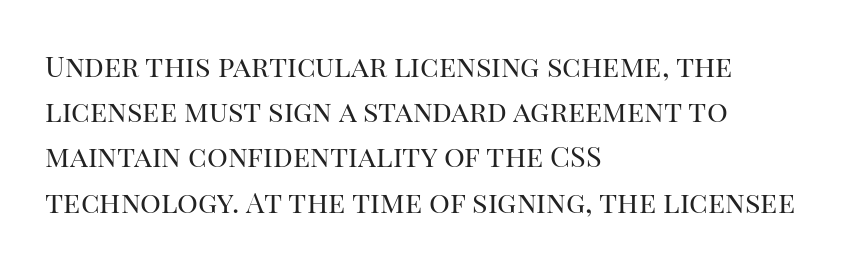
Q: Is the text bold? A: No.
Q: Is the text italic (slanted)? A: No, it is upright.
Q: Is the typeface a serif or a sans-serif typeface? A: Serif.
Q: Is the text underlined? A: No.
Q: How is the paragraph aligned? A: Left-aligned.
Q: Is the spacing between letters normal or unusually wide? A: Normal.
Q: Is the spacing between lines tight, normal or loose? A: Normal.
Q: Width (condensed, normal, or wide)? A: Normal.
Q: Stroke contrast? A: High.
Q: x-height? A: Large.
Q: Monospaced? A: No.
